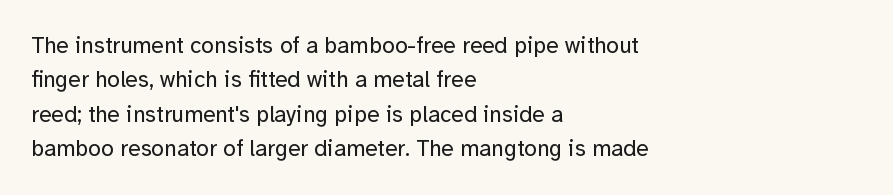
Observe the ordinary spacing: letters are neighbours, not strangers. Only glyphs here, with clear space below each row. Honestly, the row spacing looks completely unremarkable. No letter is thick-stroked: the sample isn't bold.
